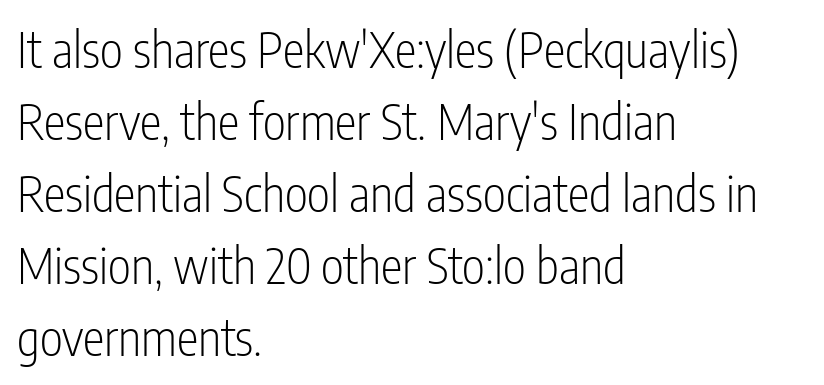
The image shows 49 px light, condensed sans-serif type, upright; set left-aligned, normal line spacing (1.47x), normal letter spacing, not underlined; low stroke contrast and a medium x-height.
